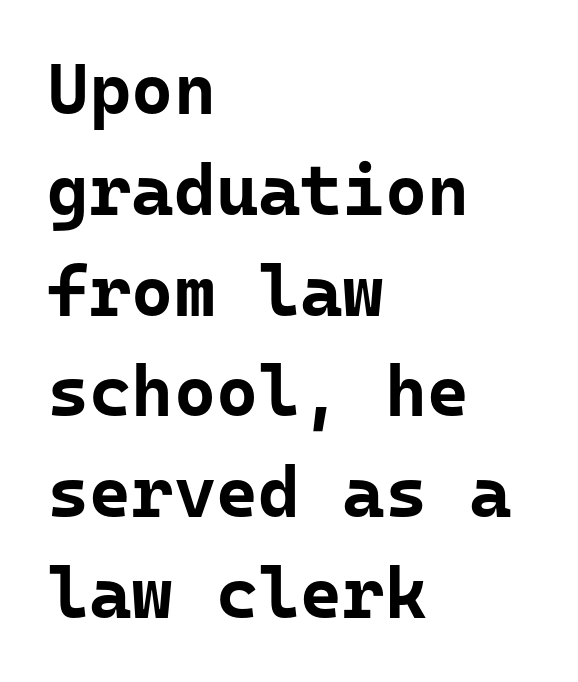
Only glyphs here, with clear space below each row. Each glyph is drawn with heavy, bold strokes. These lines were composed using upright roman letters. The letters sit at their default tracking, neither squeezed nor spread.
